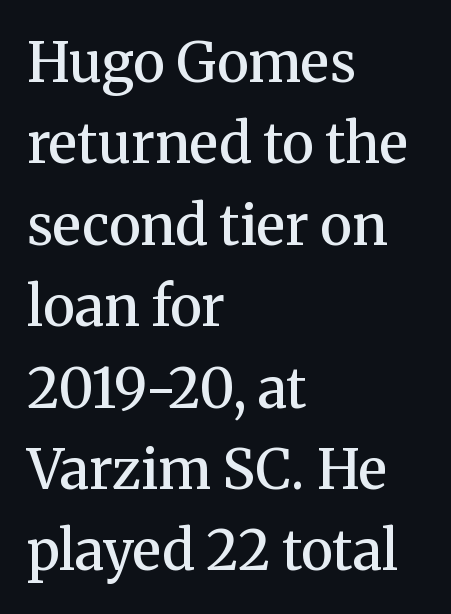
{"serif": "yes", "italic": "no", "bold": "semi", "weight": "semibold", "width": "normal", "stroke_contrast": "medium", "x_height": "medium", "monospaced": "no", "underline": "no", "align": "left", "line_spacing": "normal", "line_spacing_ratio": 1.48, "letter_spacing": "normal", "letter_spacing_em": 0.0, "glyph_px": 55}
